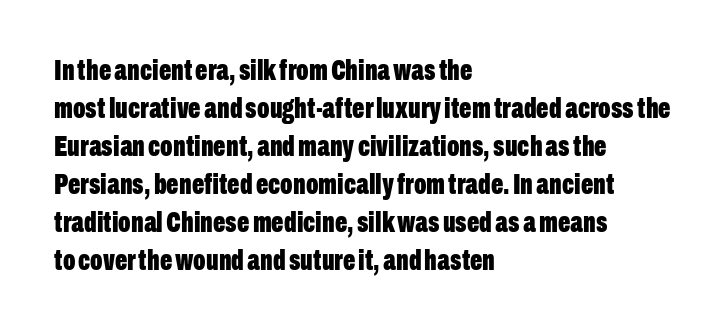
Q: Is the text bold? A: Yes.
Q: Is the text italic (slanted)? A: No, it is upright.
Q: Is the typeface a serif or a sans-serif typeface? A: Sans-serif.
Q: Is the text underlined? A: No.
Q: How is the paragraph aligned? A: Left-aligned.
Q: Is the spacing between letters normal or unusually wide? A: Normal.
Q: Is the spacing between lines tight, normal or loose? A: Normal.
Q: Width (condensed, normal, or wide)? A: Condensed.
Q: Stroke contrast? A: Low.
Q: x-height? A: Medium.
Q: Monospaced? A: No.
